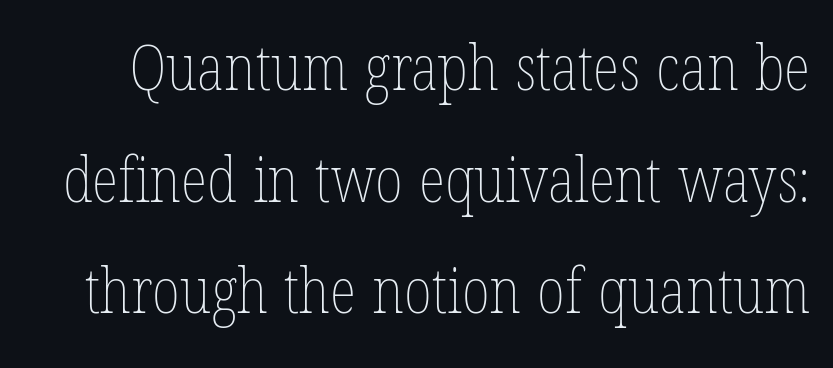
{"italic": "no", "bold": "no", "weight": "thin", "width": "condensed", "stroke_contrast": "low", "x_height": "medium", "monospaced": "no", "underline": "no", "line_spacing_ratio": 1.8, "letter_spacing": "normal", "letter_spacing_em": 0.0, "glyph_px": 62}
